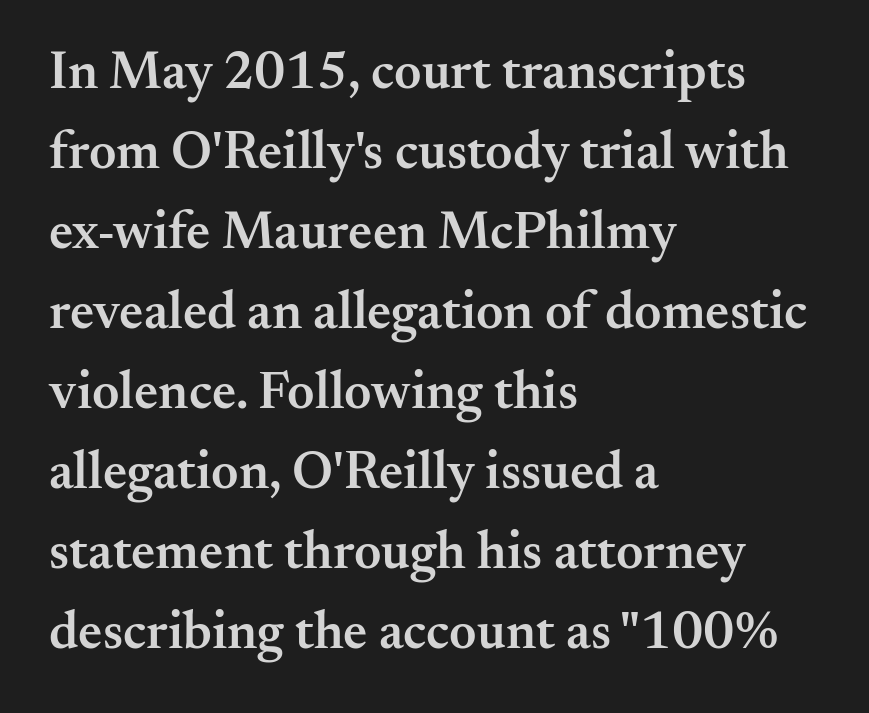
{"serif": "yes", "italic": "no", "bold": "semi", "weight": "semibold", "width": "normal", "stroke_contrast": "medium", "x_height": "small", "monospaced": "no", "underline": "no", "align": "left", "line_spacing": "normal", "line_spacing_ratio": 1.51, "letter_spacing": "normal", "letter_spacing_em": 0.0, "glyph_px": 53}
